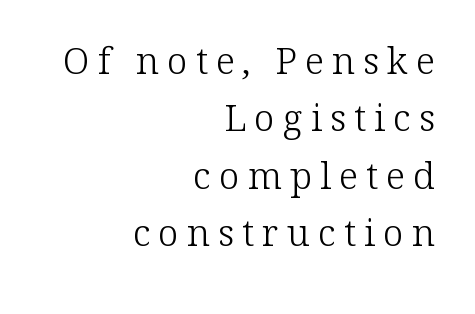
Q: Is the text bold? A: No.
Q: Is the text italic (slanted)? A: No, it is upright.
Q: Is the typeface a serif or a sans-serif typeface? A: Serif.
Q: Is the text underlined? A: No.
Q: How is the paragraph aligned? A: Right-aligned.
Q: Is the spacing between letters normal or unusually wide? A: Unusually wide.
Q: Is the spacing between lines tight, normal or loose? A: Normal.
Q: Width (condensed, normal, or wide)? A: Normal.
Q: Stroke contrast? A: Low.
Q: x-height? A: Medium.
Q: Monospaced? A: No.
